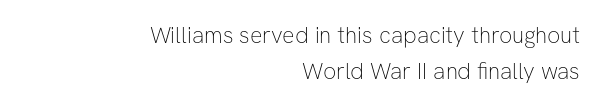
The lettering stays uniformly vertical, giving the passage a roman look. Is the type heavy? It reads as light-to-regular instead. Caption: multi-line text, flush right, ragged left. The foot of each line stays bare and open.
